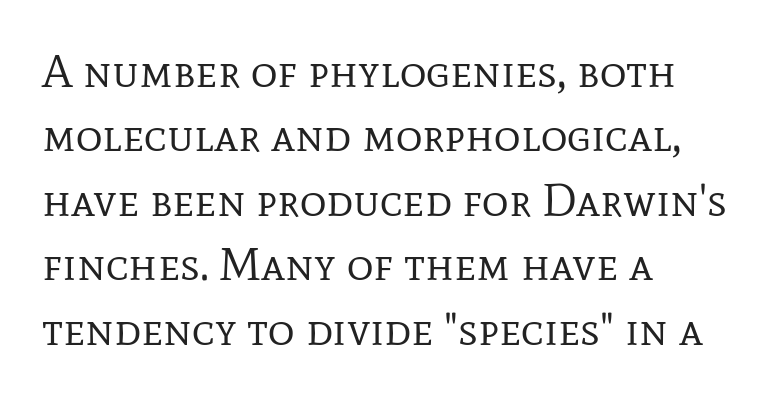
Q: Is the text bold? A: No.
Q: Is the text italic (slanted)? A: No, it is upright.
Q: Is the typeface a serif or a sans-serif typeface? A: Serif.
Q: Is the text underlined? A: No.
Q: How is the paragraph aligned? A: Left-aligned.
Q: Is the spacing between letters normal or unusually wide? A: Normal.
Q: Is the spacing between lines tight, normal or loose? A: Normal.
Q: Width (condensed, normal, or wide)? A: Normal.
Q: Stroke contrast? A: Low.
Q: x-height? A: Medium.
Q: Monospaced? A: No.
